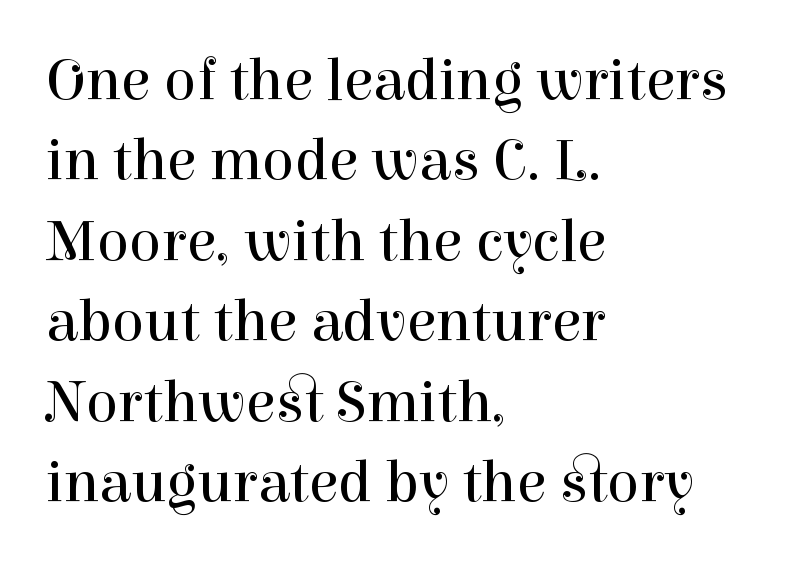
Caption: face not bold, strokes unweighted. Line beginnings align vertically; line endings do not. The axis of the letterforms is exactly vertical. A typesetter would call this leading conventional body-copy spacing.
